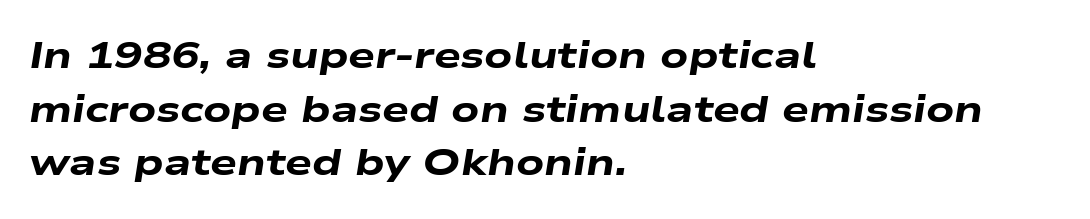
The type is set solid horizontally, with unmodified tracking. Stroke thickness is high; the sample reads as a true bold. Designer's note — italics engaged. A bare baseline throughout the passage. Proportional: the letters do not fall into vertical columns. This rendering uses left alignment, leaving the right contour irregular.
